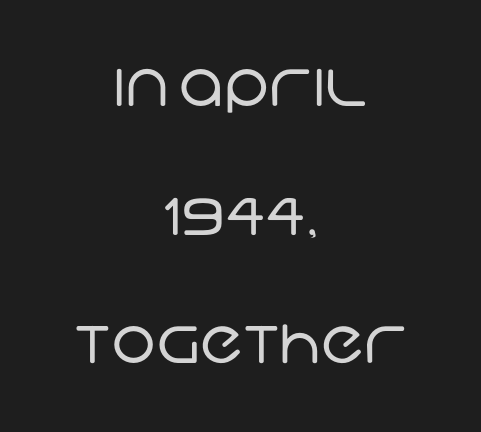
The image shows 63 px regular-weight sans-serif type; set centered, loose line spacing (2.04x), normal letter spacing, not underlined; low stroke contrast and a large x-height.
